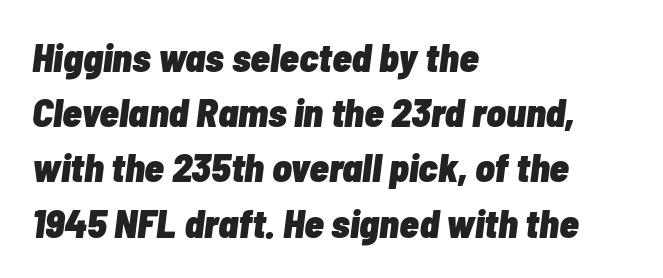
Q: Is the text bold? A: Yes.
Q: Is the text italic (slanted)? A: Yes, it leans right by about 7 degrees.
Q: Is the text underlined? A: No.
Q: How is the paragraph aligned? A: Left-aligned.
Q: Is the spacing between letters normal or unusually wide? A: Normal.
Q: Is the spacing between lines tight, normal or loose? A: Normal.
Q: Width (condensed, normal, or wide)? A: Condensed.
Q: Stroke contrast? A: Low.
Q: x-height? A: Medium.
Q: Monospaced? A: No.
